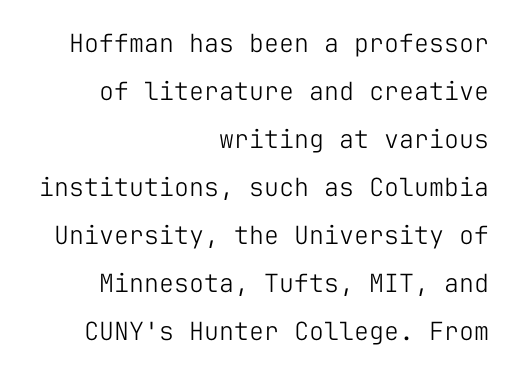
The image shows 25 px text type, upright; set right-aligned, loose line spacing (1.92x), normal letter spacing, not underlined.
